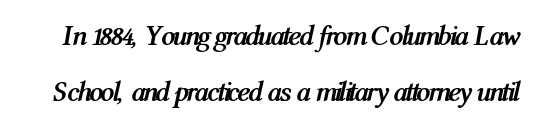
The image shows 28 px semibold, condensed type, italic (leaning right); set loose line spacing (2.01x), normal letter spacing, not underlined; medium stroke contrast and a medium x-height.
